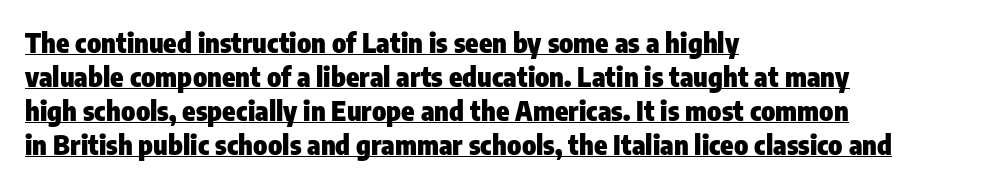
The face used here has the dense, thick strokes of a bold. These lines sit exactly where default settings would place them. Unlike italic type, these characters show no tilt at all. The typesetter has applied underlining to the passage shown. Nobody touched the tracking dial on this one.
